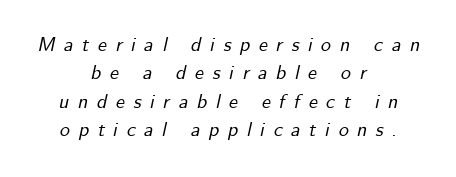
The image shows 20 px text type, italic (leaning right); set centered, normal line spacing (1.42x), unusually wide letter spacing (+0.43 em), not underlined.
